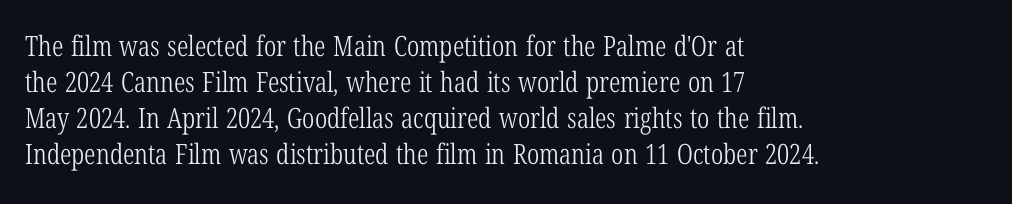
Q: Is the text bold? A: No.
Q: Is the text italic (slanted)? A: No, it is upright.
Q: Is the typeface a serif or a sans-serif typeface? A: Serif.
Q: Is the text underlined? A: No.
Q: How is the paragraph aligned? A: Left-aligned.
Q: Is the spacing between letters normal or unusually wide? A: Normal.
Q: Is the spacing between lines tight, normal or loose? A: Normal.
Q: Width (condensed, normal, or wide)? A: Condensed.
Q: Stroke contrast? A: Low.
Q: x-height? A: Medium.
Q: Monospaced? A: No.
